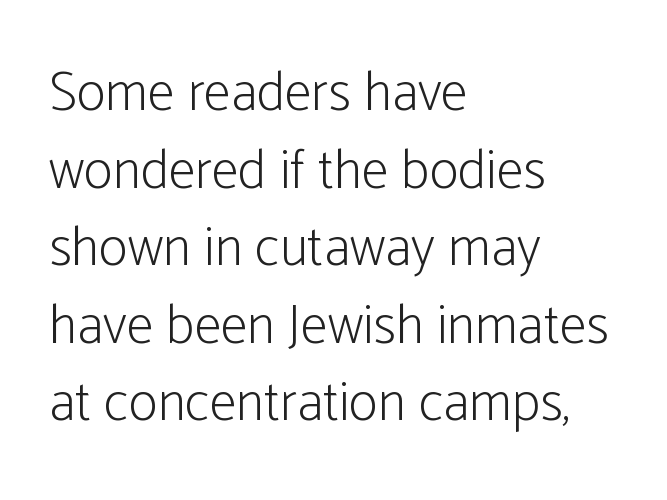
The image shows 55 px light, condensed sans-serif type, upright; set left-aligned, normal line spacing (1.41x), normal letter spacing, not underlined; low stroke contrast and a medium x-height.
